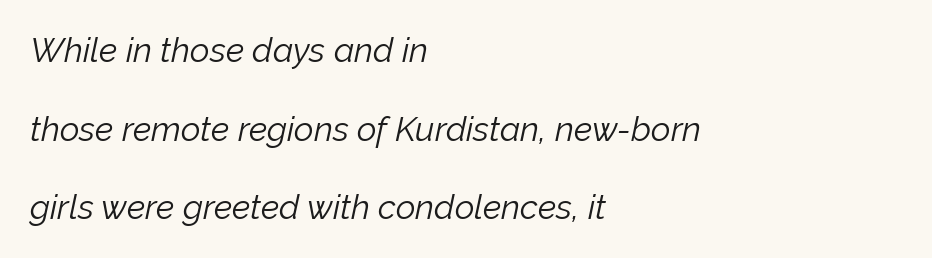
This block would shrink considerably if given ordinary leading; it's expanded now. A bare baseline throughout the passage. The strokes carry an ordinary text weight at most. In terms of posture, this sample is oblique. Words appear dense and cohesive because spacing is normal. This sample is left-justified, so line endings fall wherever the words run out.
